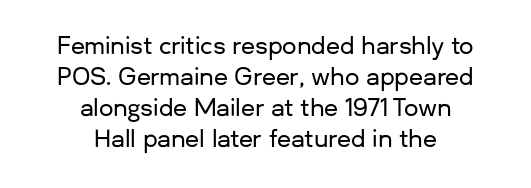
Q: Is the text italic (slanted)? A: No, it is upright.
Q: Is the text underlined? A: No.
Q: How is the paragraph aligned? A: Centered.
Q: Is the spacing between letters normal or unusually wide? A: Normal.
Q: Is the spacing between lines tight, normal or loose? A: Normal.
